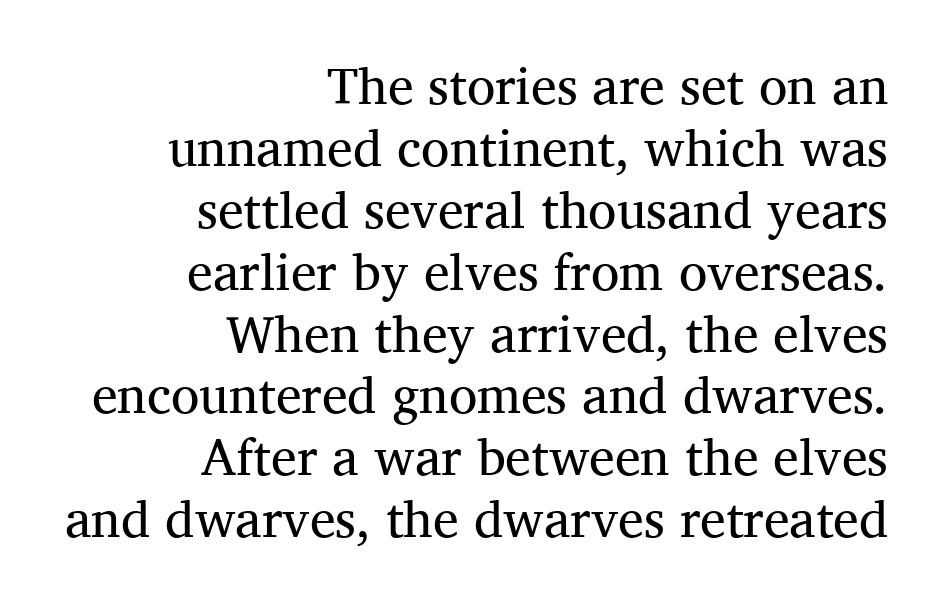
Q: Is the text bold? A: No.
Q: Is the text italic (slanted)? A: No, it is upright.
Q: Is the typeface a serif or a sans-serif typeface? A: Serif.
Q: Is the text underlined? A: No.
Q: How is the paragraph aligned? A: Right-aligned.
Q: Is the spacing between letters normal or unusually wide? A: Normal.
Q: Width (condensed, normal, or wide)? A: Normal.
Q: Stroke contrast? A: Medium.
Q: x-height? A: Medium.
Q: Monospaced? A: No.
